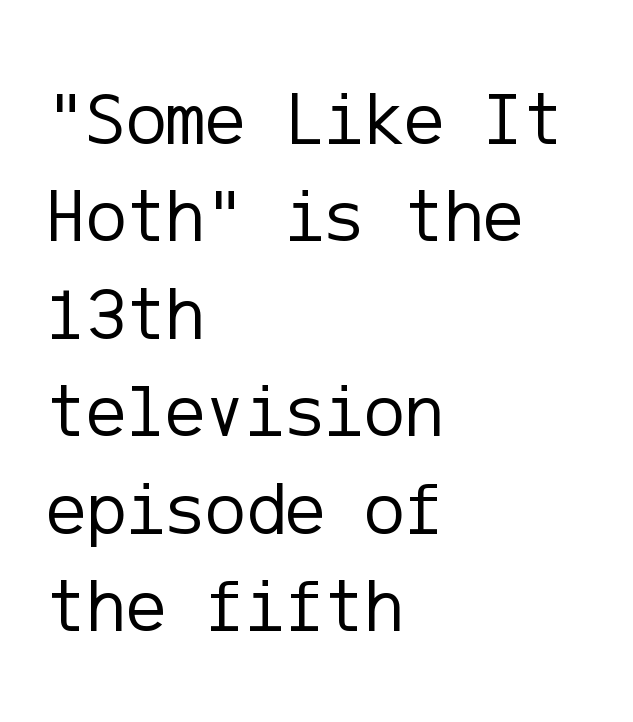
{"serif": "no", "italic": "no", "bold": "no", "weight": "regular", "width": "normal", "stroke_contrast": "low", "x_height": "medium", "underline": "no", "align": "left", "line_spacing": "normal", "line_spacing_ratio": 1.3, "letter_spacing": "normal", "letter_spacing_em": 0.0, "glyph_px": 75}
